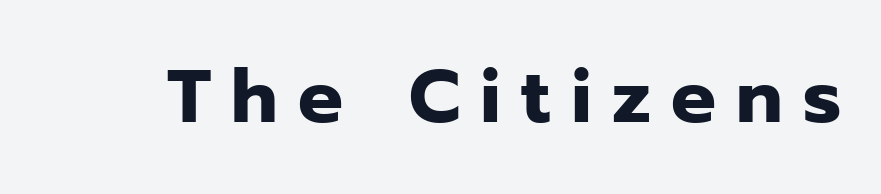
{"serif": "no", "italic": "no", "bold": "yes", "weight": "heavy", "width": "normal", "stroke_contrast": "low", "x_height": "medium", "monospaced": "no", "underline": "no", "letter_spacing": "wide", "letter_spacing_em": 0.27, "glyph_px": 75}
